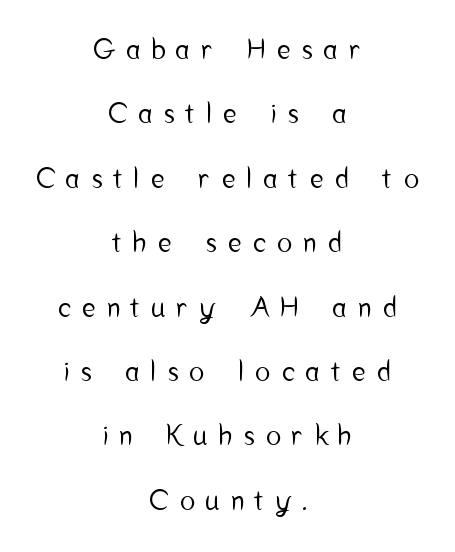
{"serif": "no", "italic": "no", "width": "condensed", "stroke_contrast": "low", "x_height": "medium", "monospaced": "no", "underline": "no", "align": "center", "line_spacing": "loose", "line_spacing_ratio": 2.3, "letter_spacing": "wide", "letter_spacing_em": 0.42, "glyph_px": 28}
